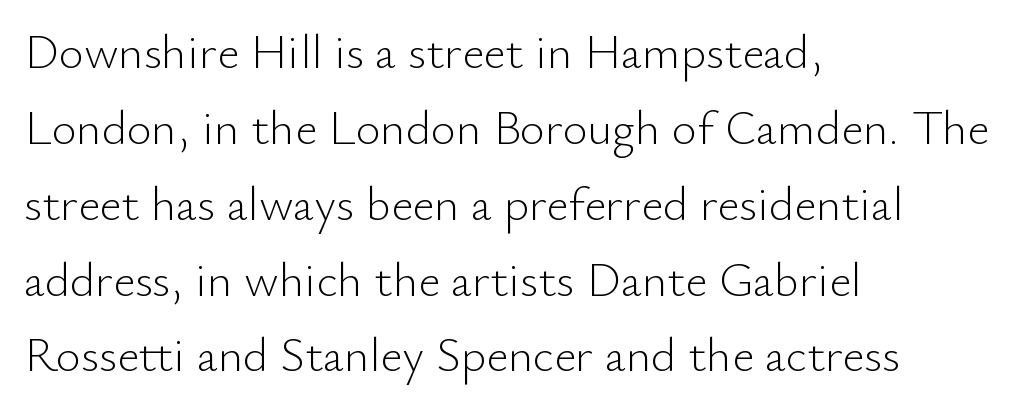
The paragraph has a hard left edge and a soft right edge. The characters display no serif detailing; their extremities are plain. Looks like regular typesetting: each glyph gets only the width it needs. Inter-character spacing is left at the font's built-in metrics. Check the space under the baseline: it is left empty. The characters are drawn with everyday or finer stroke widths.
